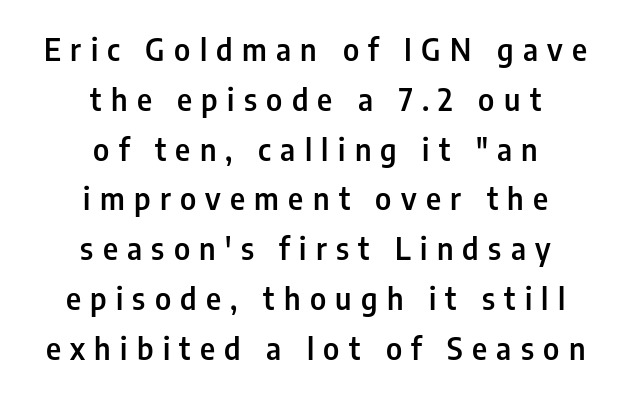
{"serif": "no", "italic": "no", "bold": "semi", "weight": "semibold", "width": "condensed", "stroke_contrast": "low", "x_height": "medium", "monospaced": "no", "underline": "no", "align": "center", "line_spacing": "normal", "line_spacing_ratio": 1.66, "letter_spacing": "wide", "letter_spacing_em": 0.31, "glyph_px": 30}
